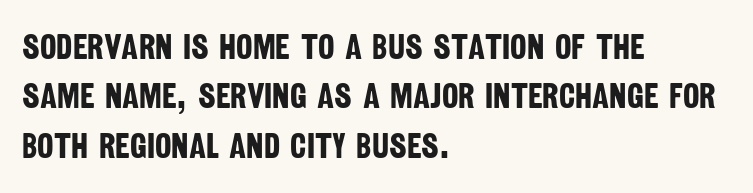
Characters follow at the spacing the type designer built in. Horizontally, the lines are justified to the leading edge only. Character widths vary here, with narrow letters taking less room than wide ones. Chunky letters — that's bold for sure. How would I describe the line gaps? Plain and ordinary. Note: no serifs on the glyphs.
